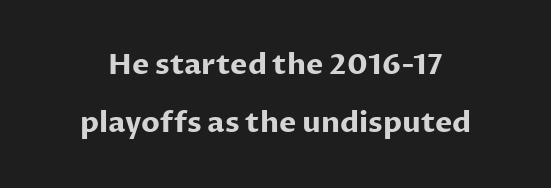
{"serif": "no", "italic": "no", "bold": "yes", "weight": "bold", "width": "normal", "stroke_contrast": "low", "x_height": "medium", "monospaced": "no", "underline": "no", "align": "center", "line_spacing": "loose", "line_spacing_ratio": 2.0, "letter_spacing": "normal", "letter_spacing_em": 0.0, "glyph_px": 29}
